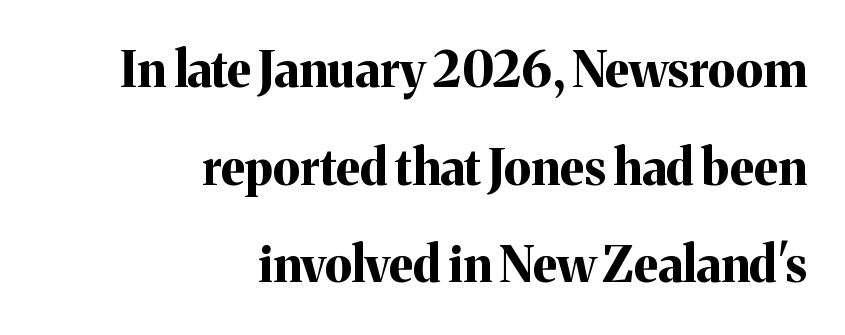
A serif font was chosen for this passage. Notice how the passage keeps a crisp vertical edge on the right only. The specimen reads as upright at a glance. These lines stand farther apart than default settings would place them.
